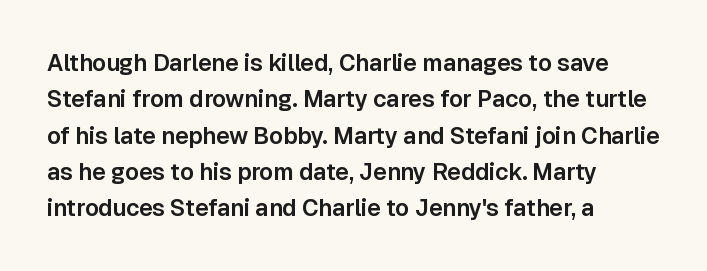
Q: Is the text italic (slanted)? A: No, it is upright.
Q: Is the text underlined? A: No.
Q: How is the paragraph aligned? A: Left-aligned.
Q: Is the spacing between letters normal or unusually wide? A: Normal.
Q: Is the spacing between lines tight, normal or loose? A: Normal.
